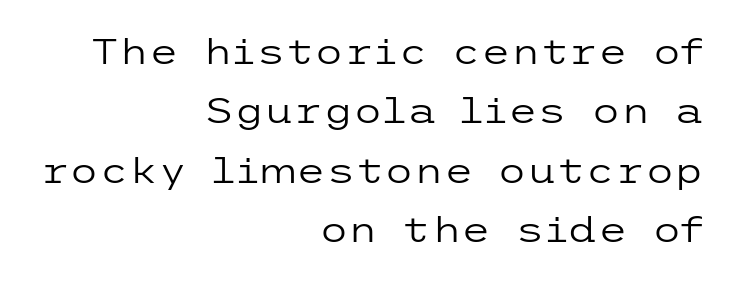
{"serif": "no", "italic": "no", "bold": "no", "weight": "regular", "width": "wide", "stroke_contrast": "low", "x_height": "medium", "underline": "no", "align": "right", "line_spacing_ratio": 1.75, "letter_spacing": "normal", "letter_spacing_em": 0.0, "glyph_px": 34}
